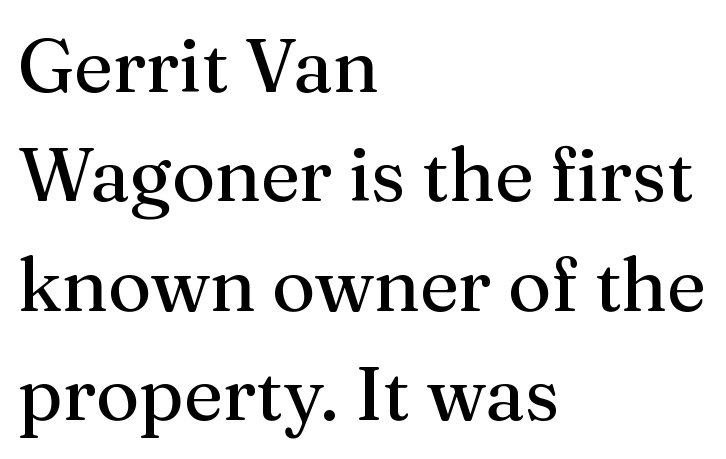
{"serif": "yes", "italic": "no", "bold": "no", "weight": "regular", "width": "normal", "stroke_contrast": "medium", "x_height": "medium", "monospaced": "no", "underline": "no", "align": "left", "line_spacing": "normal", "line_spacing_ratio": 1.46, "letter_spacing": "normal", "letter_spacing_em": 0.0, "glyph_px": 75}
